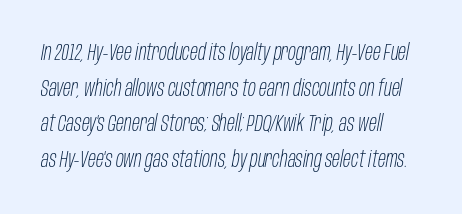
{"italic": "yes", "lean": "right", "slant_degrees": 10, "bold": "no", "underline": "no", "align": "left", "line_spacing": "normal", "line_spacing_ratio": 1.55, "letter_spacing": "normal", "letter_spacing_em": 0.0, "glyph_px": 23}
